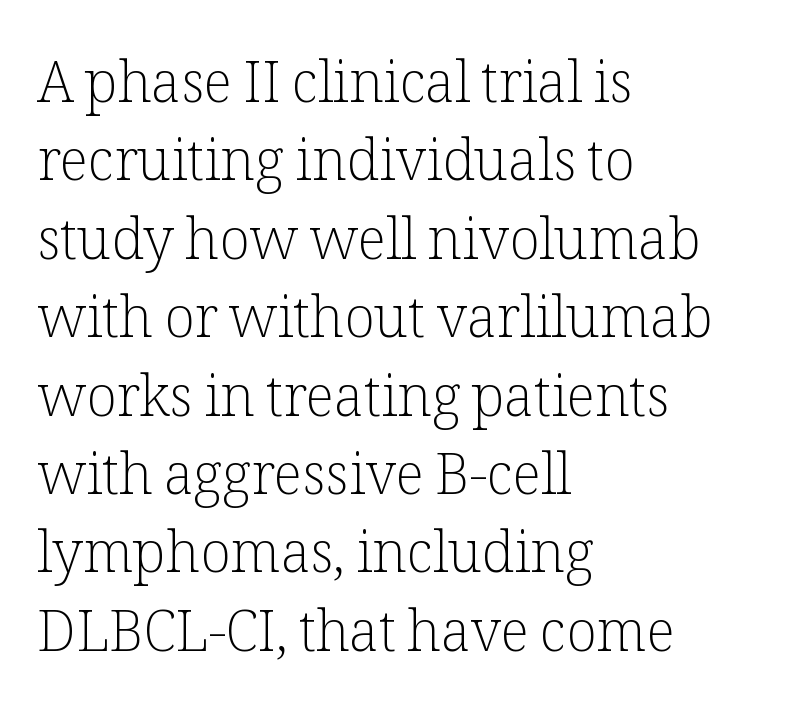
{"serif": "yes", "italic": "no", "bold": "no", "weight": "light", "width": "normal", "stroke_contrast": "low", "x_height": "medium", "monospaced": "no", "underline": "no", "align": "left", "line_spacing": "normal", "line_spacing_ratio": 1.4, "letter_spacing": "normal", "letter_spacing_em": 0.0, "glyph_px": 56}
